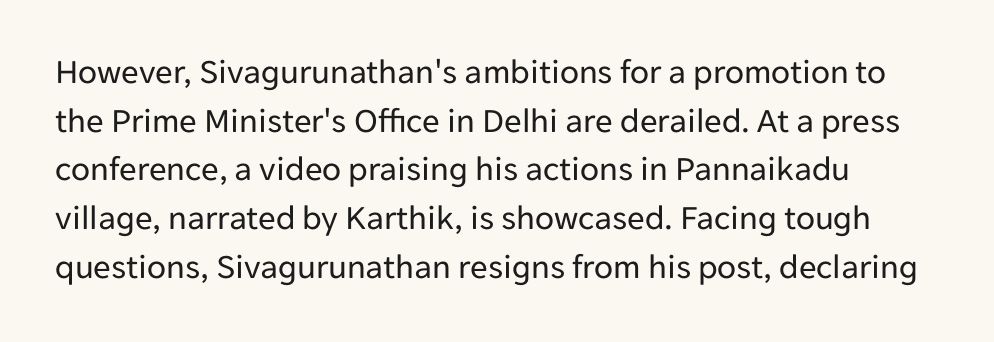
Does the lettering tilt? It doesn't — this is upright. The strokes are not fattened; the text isn't bold. Caption: multi-line text, flush left, ragged right. The rendering uses natural spacing where letterforms have individual widths.
